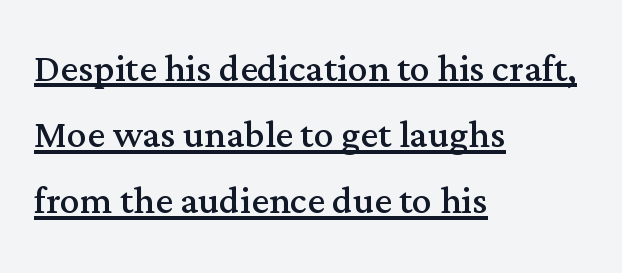
{"serif": "yes", "italic": "no", "bold": "no", "weight": "regular", "width": "normal", "stroke_contrast": "medium", "x_height": "medium", "monospaced": "no", "underline": "yes", "align": "left", "line_spacing": "normal", "line_spacing_ratio": 1.35, "letter_spacing": "normal", "letter_spacing_em": 0.0, "glyph_px": 49}
